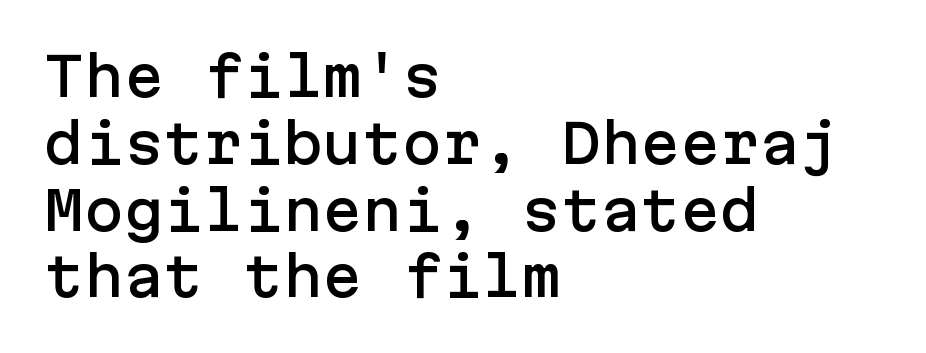
{"serif": "no", "italic": "no", "width": "normal", "stroke_contrast": "low", "x_height": "medium", "underline": "no", "align": "left", "line_spacing": "normal", "line_spacing_ratio": 1.26, "letter_spacing": "normal", "letter_spacing_em": 0.0, "glyph_px": 53}
